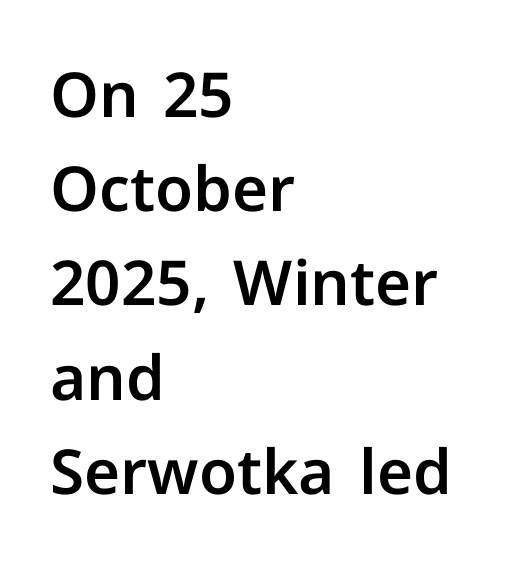
Varying glyph widths throughout — classic text-font behaviour. Do the letters lean? They stand straight. The designer went with a sans here, leaving each stem footless. Typeset ragged right — the left edge is the straight one.
